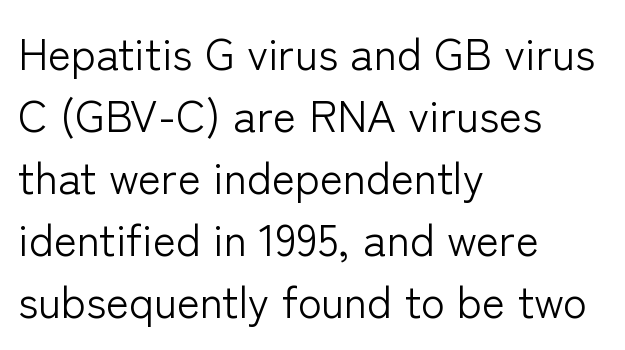
Q: Is the text bold? A: No.
Q: Is the text italic (slanted)? A: No, it is upright.
Q: Is the typeface a serif or a sans-serif typeface? A: Sans-serif.
Q: Is the text underlined? A: No.
Q: How is the paragraph aligned? A: Left-aligned.
Q: Is the spacing between letters normal or unusually wide? A: Normal.
Q: Is the spacing between lines tight, normal or loose? A: Normal.
Q: Width (condensed, normal, or wide)? A: Normal.
Q: Stroke contrast? A: Low.
Q: x-height? A: Medium.
Q: Monospaced? A: No.
